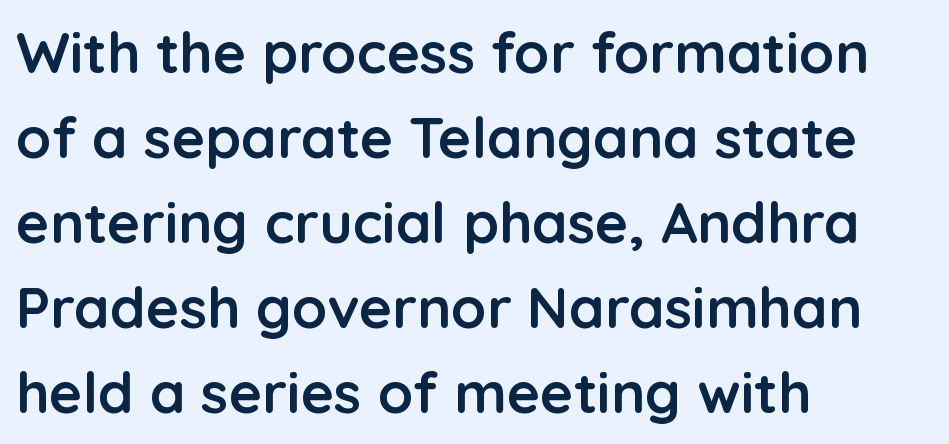
Quick note: underline off. Horizontal alignment here is leftward, the default for most running prose. Every letter is thick-stroked: bold, no question. You could not count columns in this text — the font is proportionally spaced. Does extra space separate the letters? No, they use regular spacing. Letterform terminals end flat and unadorned throughout the passage.
